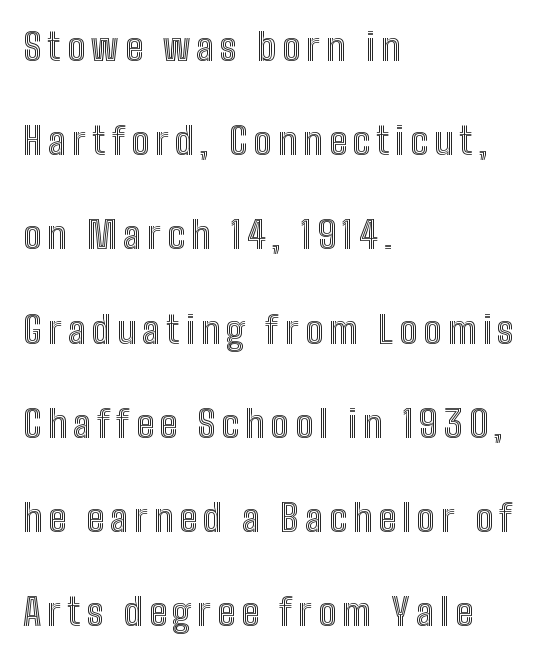
{"italic": "no", "width": "condensed", "x_height": "medium", "monospaced": "no", "underline": "no", "align": "left", "line_spacing": "loose", "line_spacing_ratio": 2.48, "glyph_px": 38}
